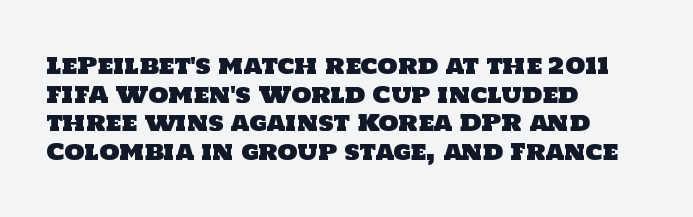
{"underline": "no", "align": "left", "line_spacing": "normal", "line_spacing_ratio": 1.25, "letter_spacing": "normal", "letter_spacing_em": 0.0, "glyph_px": 23}
